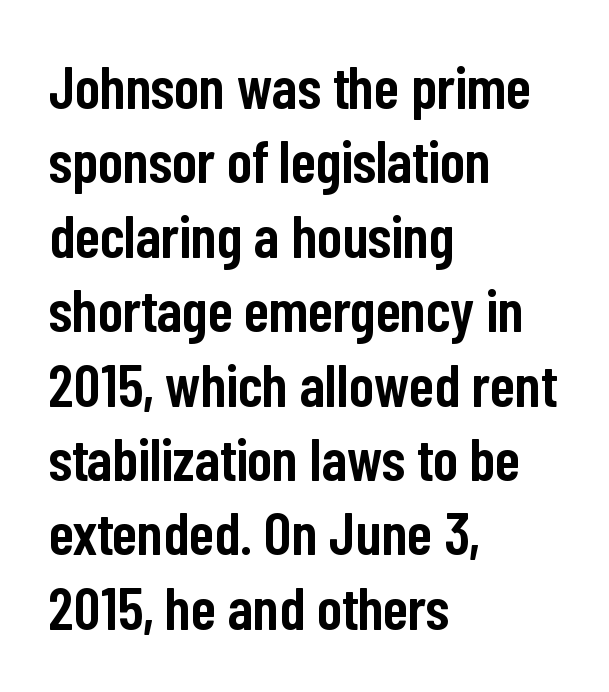
{"serif": "no", "italic": "no", "bold": "semi", "weight": "semibold", "width": "condensed", "stroke_contrast": "low", "x_height": "medium", "monospaced": "no", "underline": "no", "align": "left", "line_spacing_ratio": 1.24, "letter_spacing": "normal", "letter_spacing_em": 0.0, "glyph_px": 60}
